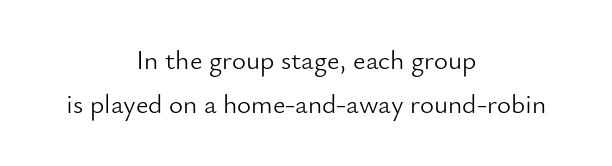
{"italic": "no", "bold": "no", "underline": "no", "align": "center", "line_spacing": "normal", "line_spacing_ratio": 1.64, "letter_spacing": "normal", "letter_spacing_em": 0.0, "glyph_px": 27}
